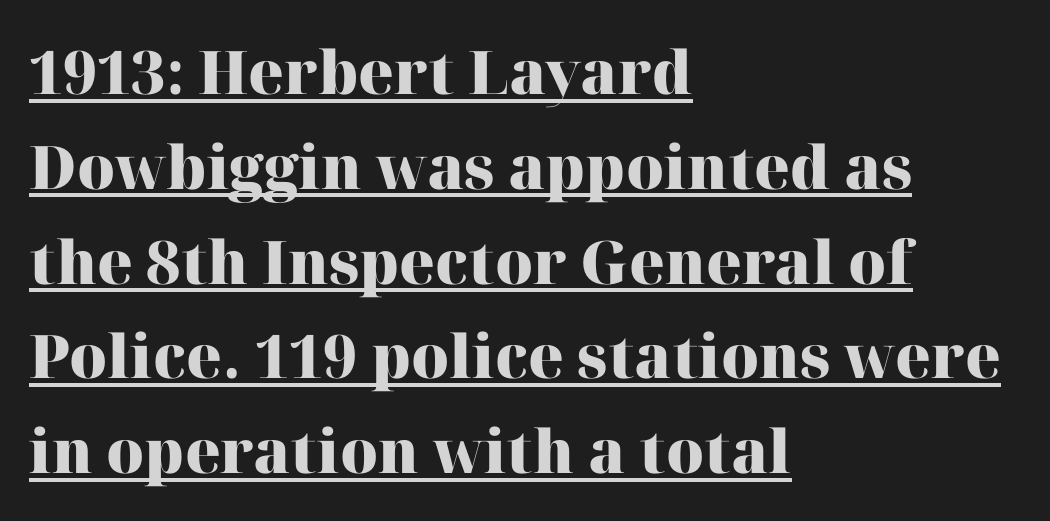
The image shows 60 px heavy serif type, upright; set left-aligned, normal line spacing (1.58x), normal letter spacing, underlined; high stroke contrast and a medium x-height.
